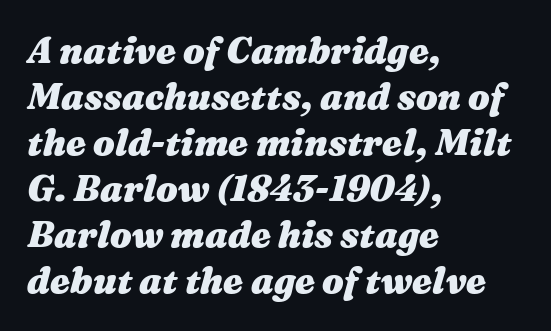
{"italic": "yes", "lean": "right", "slant_degrees": 16, "bold": "yes", "weight": "heavy", "width": "wide", "stroke_contrast": "medium", "x_height": "medium", "monospaced": "no", "underline": "no", "align": "left", "line_spacing": "normal", "line_spacing_ratio": 1.28, "letter_spacing": "normal", "letter_spacing_em": 0.0, "glyph_px": 36}
